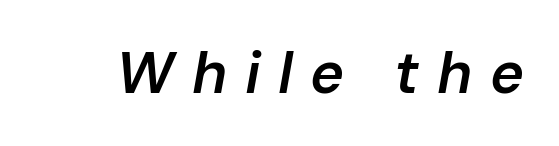
Check under the words: just untouched page. This is oblique type, the kind used for emphasis or titles. Note the varied advance widths — an 'i' is clearly narrower than an 'm'. The glyphs have the mass of a demibold cut, below bold. Observe the wide spacing: letters keep a clear distance from each other.
